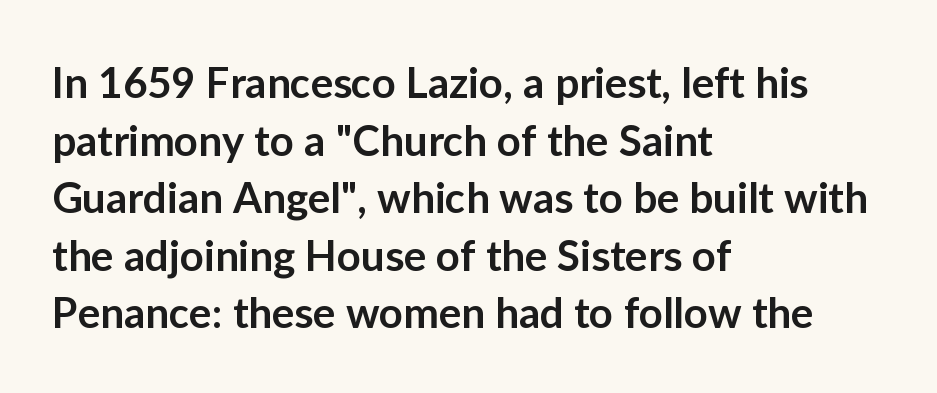
The image shows 42 px semibold sans-serif type, upright; set left-aligned, normal line spacing (1.37x), normal letter spacing, not underlined; low stroke contrast and a medium x-height.
